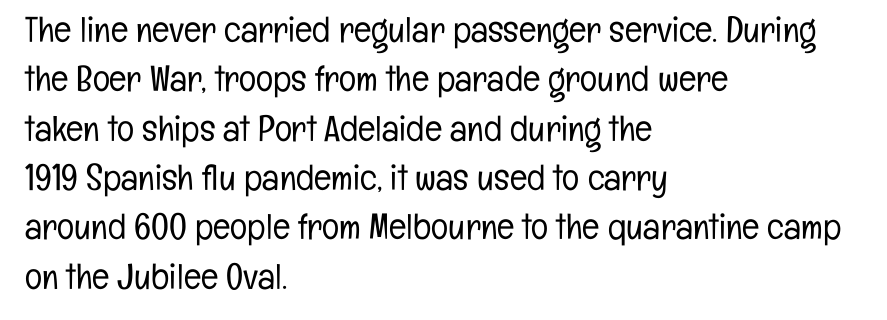
Q: Is the text bold? A: No.
Q: Is the text italic (slanted)? A: No, it is upright.
Q: Is the typeface a serif or a sans-serif typeface? A: Sans-serif.
Q: Is the text underlined? A: No.
Q: How is the paragraph aligned? A: Left-aligned.
Q: Is the spacing between letters normal or unusually wide? A: Normal.
Q: Is the spacing between lines tight, normal or loose? A: Normal.
Q: Width (condensed, normal, or wide)? A: Condensed.
Q: Stroke contrast? A: Low.
Q: x-height? A: Medium.
Q: Monospaced? A: No.
